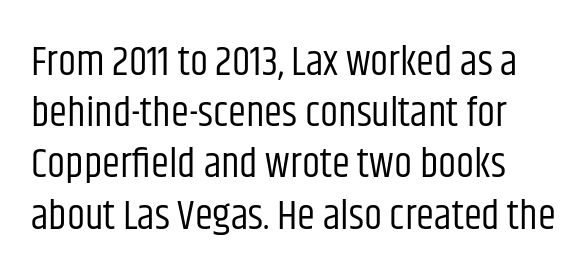
The image shows 41 px regular-weight, condensed sans-serif type, upright; set normal line spacing (1.25x), normal letter spacing, not underlined; low stroke contrast and a large x-height.
